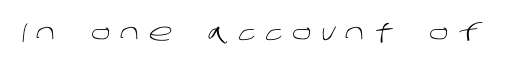
{"bold": "no", "underline": "no", "letter_spacing": "wide", "letter_spacing_em": 0.4, "glyph_px": 24}
